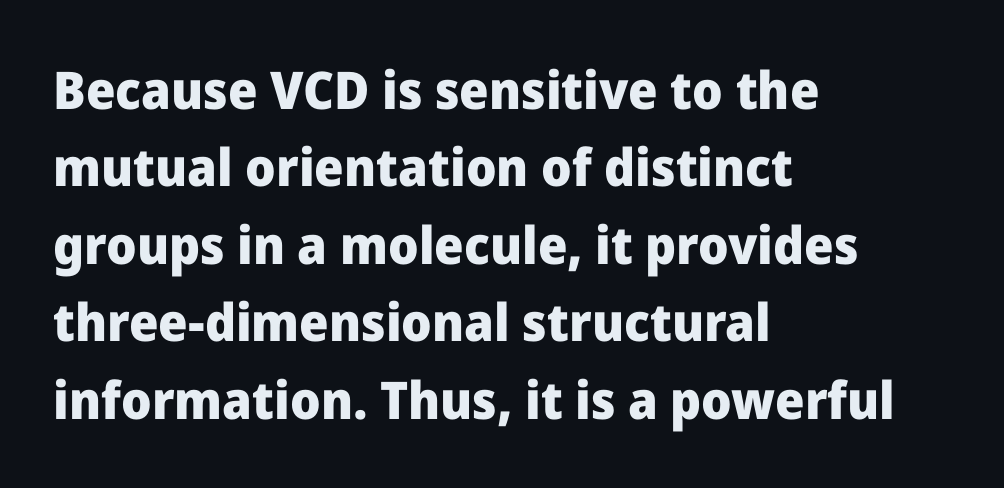
The image shows 52 px heavy sans-serif type, upright; set left-aligned, normal line spacing (1.49x), normal letter spacing, not underlined; low stroke contrast and a medium x-height.
